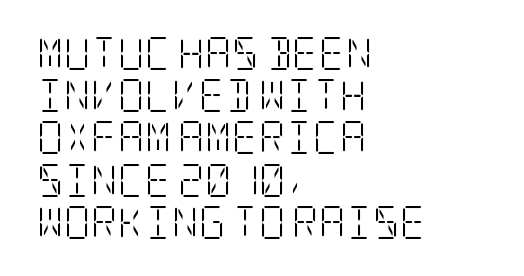
Q: Is the text bold? A: No.
Q: Is the text italic (slanted)? A: No, it is upright.
Q: Is the typeface a serif or a sans-serif typeface? A: Serif.
Q: Is the text underlined? A: No.
Q: How is the paragraph aligned? A: Left-aligned.
Q: Is the spacing between letters normal or unusually wide? A: Normal.
Q: Is the spacing between lines tight, normal or loose? A: Normal.
Q: Width (condensed, normal, or wide)? A: Condensed.
Q: Stroke contrast? A: Low.
Q: x-height? A: Large.
